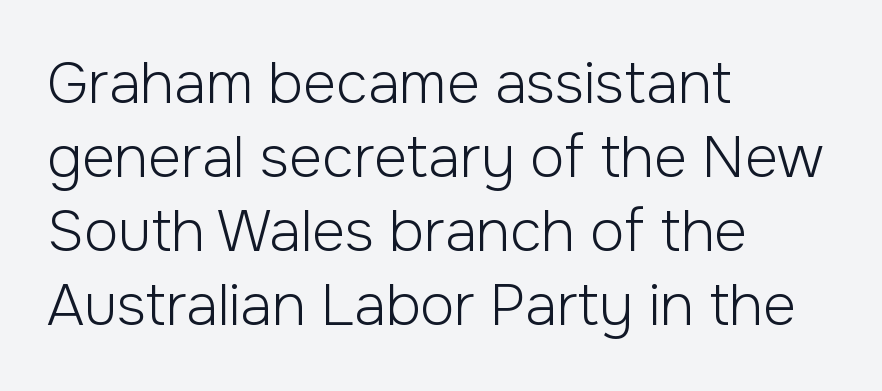
Q: Is the text bold? A: No.
Q: Is the text italic (slanted)? A: No, it is upright.
Q: Is the typeface a serif or a sans-serif typeface? A: Sans-serif.
Q: Is the text underlined? A: No.
Q: How is the paragraph aligned? A: Left-aligned.
Q: Is the spacing between letters normal or unusually wide? A: Normal.
Q: Is the spacing between lines tight, normal or loose? A: Normal.
Q: Width (condensed, normal, or wide)? A: Normal.
Q: Stroke contrast? A: Low.
Q: x-height? A: Medium.
Q: Monospaced? A: No.
